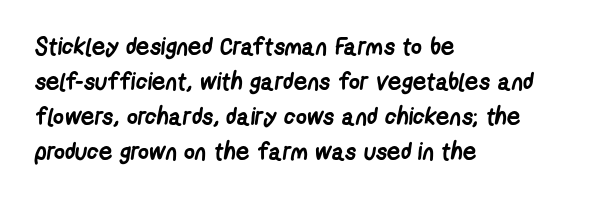
Q: Is the text bold? A: Yes.
Q: Is the text underlined? A: No.
Q: How is the paragraph aligned? A: Left-aligned.
Q: Is the spacing between letters normal or unusually wide? A: Normal.
Q: Is the spacing between lines tight, normal or loose? A: Normal.
